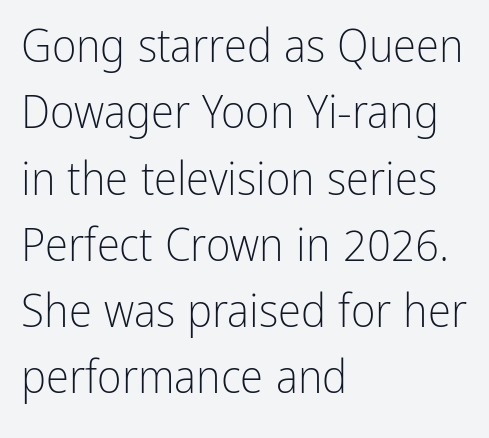
Varying glyph widths throughout — classic text-font behaviour. No chunkiness to these letters — they're not bold. The ragged edge is on the right, which tells us the setting is flush left. Spacing between characters is what you'd get straight out of the box.
